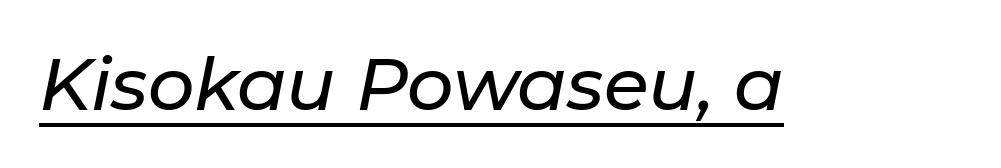
Q: Is the text italic (slanted)? A: Yes, it leans right by about 11 degrees.
Q: Is the text underlined? A: Yes.
Q: Is the spacing between letters normal or unusually wide? A: Normal.
Q: Width (condensed, normal, or wide)? A: Normal.
Q: Stroke contrast? A: Low.
Q: x-height? A: Medium.
Q: Monospaced? A: No.
